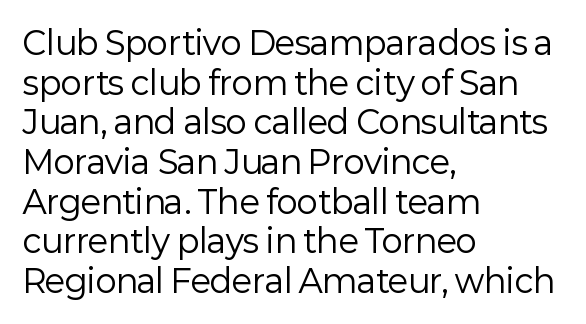
Heft: none added — not bold. A typesetter would mark this as roman, not italic. I'd call this a sans setting — the letters go barefoot. The paragraph has a hard left edge and a soft right edge.
